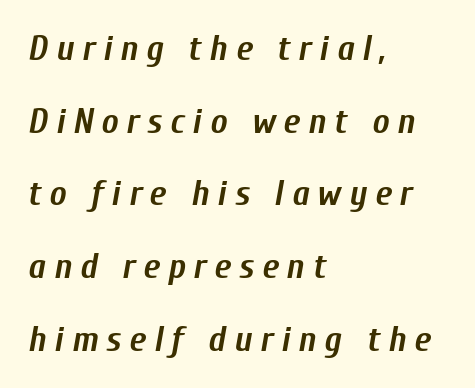
Q: Is the text bold? A: Yes.
Q: Is the text italic (slanted)? A: Yes, it leans right by about 10 degrees.
Q: Is the text underlined? A: No.
Q: How is the paragraph aligned? A: Left-aligned.
Q: Is the spacing between letters normal or unusually wide? A: Unusually wide.
Q: Is the spacing between lines tight, normal or loose? A: Loose.
Q: Width (condensed, normal, or wide)? A: Condensed.
Q: Stroke contrast? A: Low.
Q: x-height? A: Medium.
Q: Monospaced? A: No.
